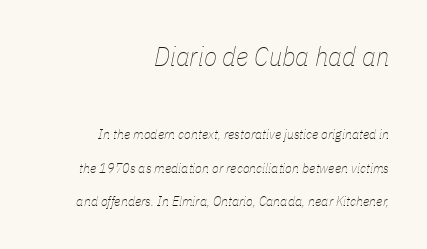
The image shows 27 px text type, italic (leaning right); set right-aligned, loose line spacing (2.39x), normal letter spacing, not underlined; the first (top) block is 1.93x larger.
